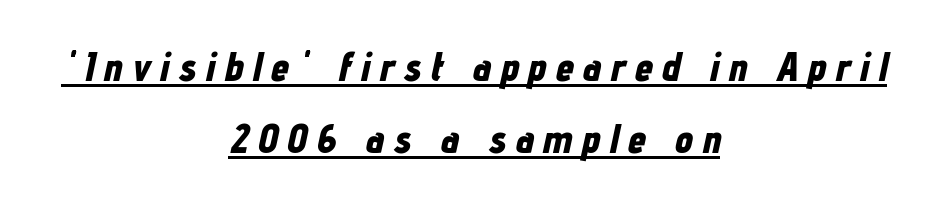
{"italic": "yes", "lean": "right", "slant_degrees": 12, "bold": "yes", "weight": "bold", "width": "condensed", "stroke_contrast": "low", "x_height": "medium", "monospaced": "no", "underline": "yes", "align": "center", "line_spacing_ratio": 1.75, "letter_spacing": "wide", "letter_spacing_em": 0.22, "glyph_px": 41}
